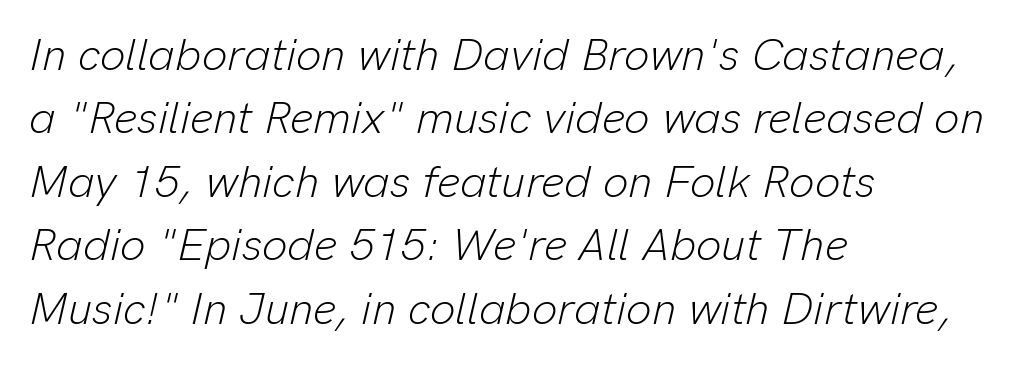
The image shows 45 px light type, italic (leaning right); set left-aligned, normal line spacing (1.41x), normal letter spacing, not underlined; low stroke contrast and a medium x-height.
